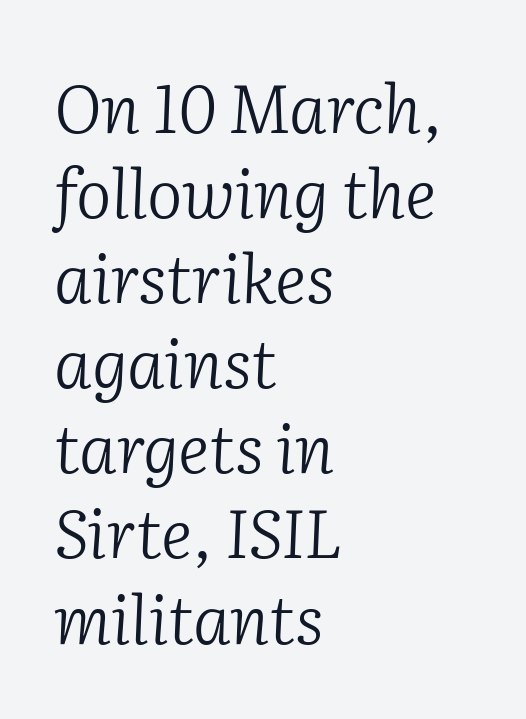
What's the leading like? Ordinary, nothing unusual. Look at the tracking — it's just the regular setting, nothing added. Proportional: the letters do not fall into vertical columns. The text was rendered using a seriffed face with decorative stroke endings. Letters have the restrained weight of plain body copy at most. Compared with ordinary roman type, these characters are visibly tilted.
